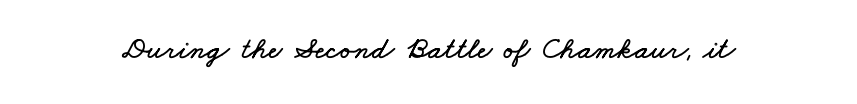
{"width": "wide", "stroke_contrast": "low", "x_height": "small", "monospaced": "no", "underline": "no", "letter_spacing": "normal", "letter_spacing_em": 0.0, "glyph_px": 31}
